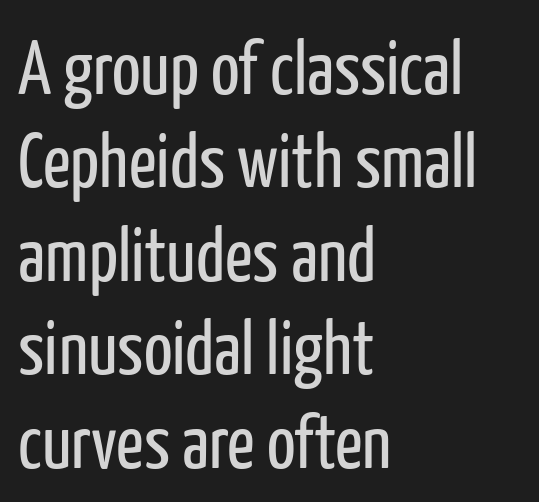
Q: Is the text bold? A: No.
Q: Is the text italic (slanted)? A: No, it is upright.
Q: Is the typeface a serif or a sans-serif typeface? A: Sans-serif.
Q: Is the text underlined? A: No.
Q: How is the paragraph aligned? A: Left-aligned.
Q: Is the spacing between letters normal or unusually wide? A: Normal.
Q: Width (condensed, normal, or wide)? A: Condensed.
Q: Stroke contrast? A: Low.
Q: x-height? A: Medium.
Q: Monospaced? A: No.
